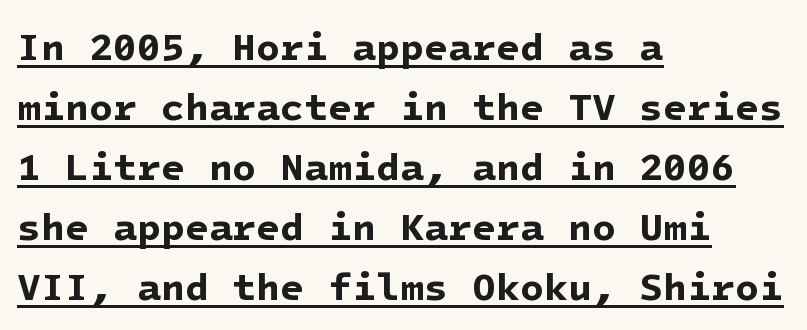
This rendering leaves character spacing at its baseline value. Descenders here cross a horizontal rule under the line. Horizontal bands of white between lines are of average thickness. Short and long lines alike share a common starting point at left. The typeface chosen for these lines omits serifs.
